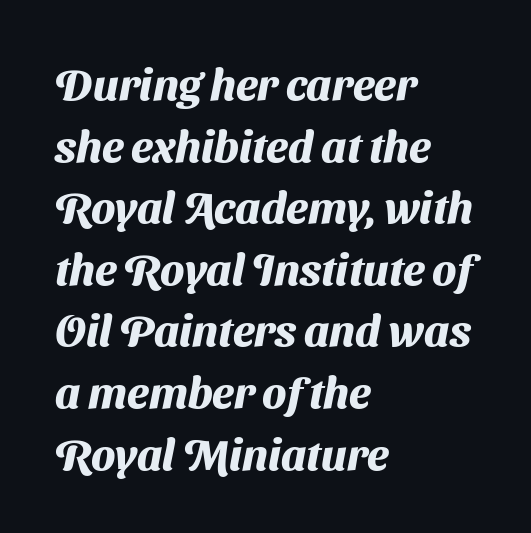
{"serif": "no", "bold": "yes", "weight": "heavy", "width": "normal", "stroke_contrast": "medium", "x_height": "medium", "monospaced": "no", "underline": "no", "align": "left", "line_spacing": "normal", "line_spacing_ratio": 1.4, "letter_spacing": "normal", "letter_spacing_em": 0.0, "glyph_px": 44}
